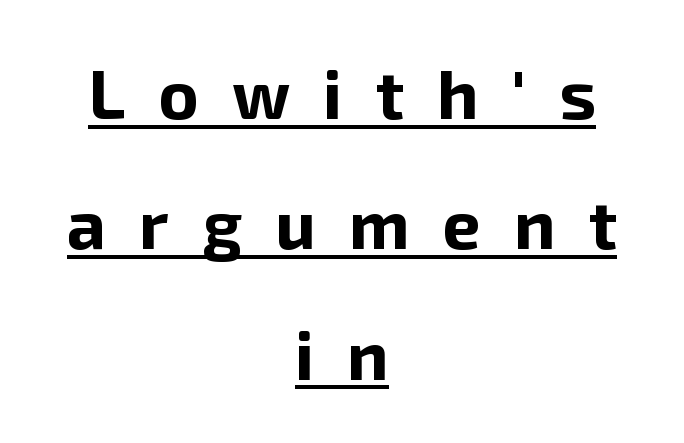
Q: Is the text bold? A: Yes.
Q: Is the text italic (slanted)? A: No, it is upright.
Q: Is the typeface a serif or a sans-serif typeface? A: Sans-serif.
Q: Is the text underlined? A: Yes.
Q: How is the paragraph aligned? A: Centered.
Q: Is the spacing between letters normal or unusually wide? A: Unusually wide.
Q: Width (condensed, normal, or wide)? A: Normal.
Q: Stroke contrast? A: Low.
Q: x-height? A: Medium.
Q: Monospaced? A: No.
